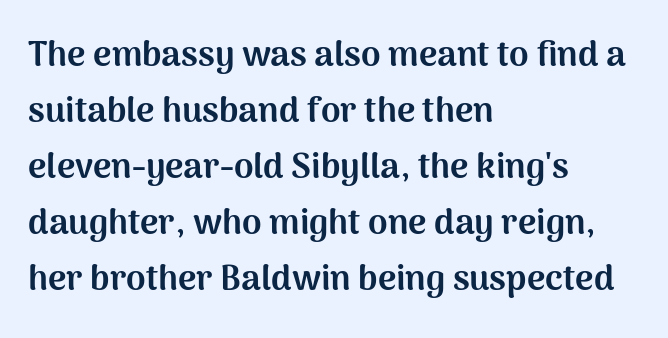
The image shows 35 px bold sans-serif type, upright; set left-aligned, normal line spacing (1.6x), normal letter spacing, not underlined; medium stroke contrast and a medium x-height.
